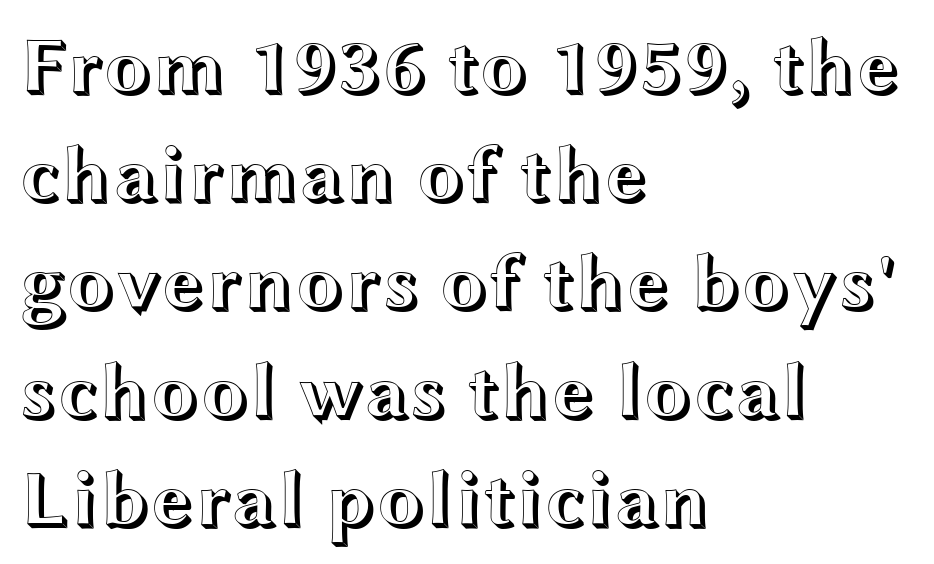
{"italic": "no", "width": "wide", "x_height": "medium", "monospaced": "no", "underline": "no", "align": "left", "line_spacing": "normal", "line_spacing_ratio": 1.37, "letter_spacing": "normal", "letter_spacing_em": 0.0, "glyph_px": 79}
